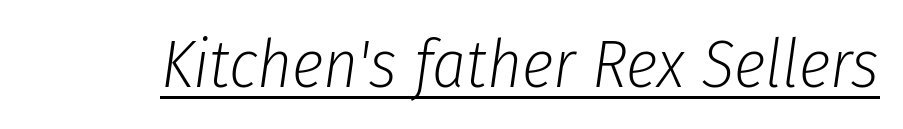
Q: Is the text bold? A: No.
Q: Is the text italic (slanted)? A: Yes, it leans right by about 8 degrees.
Q: Is the text underlined? A: Yes.
Q: Is the spacing between letters normal or unusually wide? A: Normal.
Q: Width (condensed, normal, or wide)? A: Condensed.
Q: Stroke contrast? A: Low.
Q: x-height? A: Medium.
Q: Monospaced? A: No.
